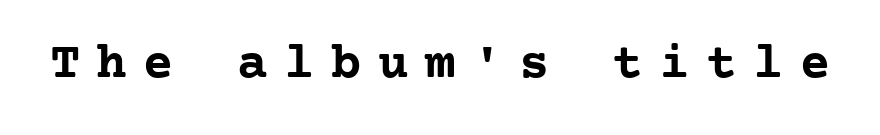
Q: Is the text bold? A: Yes.
Q: Is the text italic (slanted)? A: No, it is upright.
Q: Is the typeface a serif or a sans-serif typeface? A: Serif.
Q: Is the text underlined? A: No.
Q: Is the spacing between letters normal or unusually wide? A: Unusually wide.
Q: Width (condensed, normal, or wide)? A: Normal.
Q: Stroke contrast? A: Low.
Q: x-height? A: Medium.
Q: Monospaced? A: Yes.
